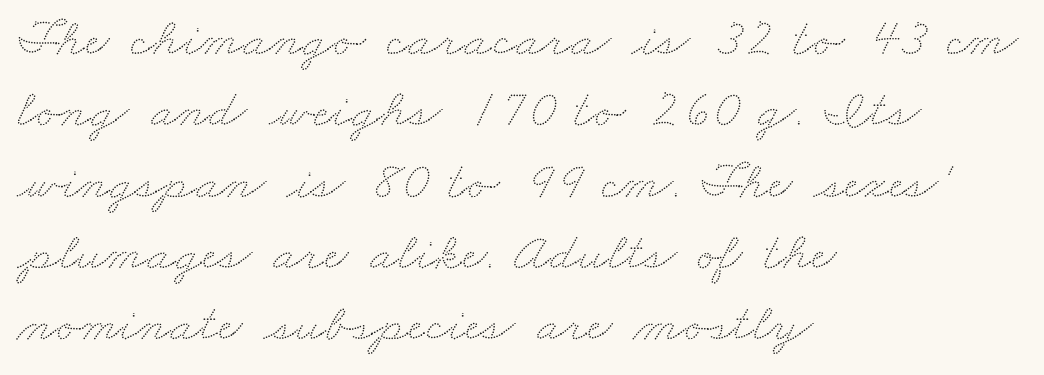
Q: Is the text underlined? A: No.
Q: How is the paragraph aligned? A: Left-aligned.
Q: Is the spacing between letters normal or unusually wide? A: Normal.
Q: Is the spacing between lines tight, normal or loose? A: Normal.
Q: Width (condensed, normal, or wide)? A: Wide.
Q: Stroke contrast? A: Low.
Q: x-height? A: Small.
Q: Monospaced? A: No.
